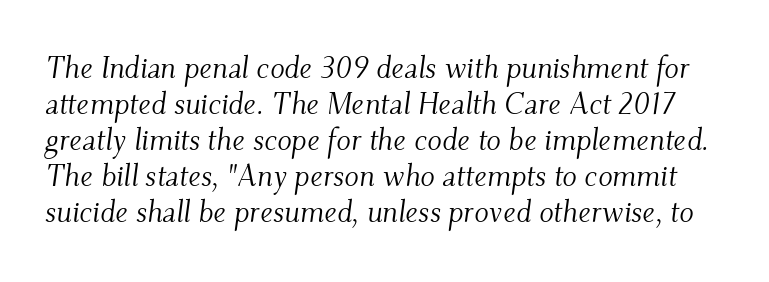
{"serif": "yes", "italic": "yes", "lean": "right", "slant_degrees": 9, "bold": "no", "weight": "light", "width": "normal", "stroke_contrast": "medium", "x_height": "small", "monospaced": "no", "underline": "no", "line_spacing_ratio": 1.2, "letter_spacing": "normal", "letter_spacing_em": 0.0, "glyph_px": 30}
